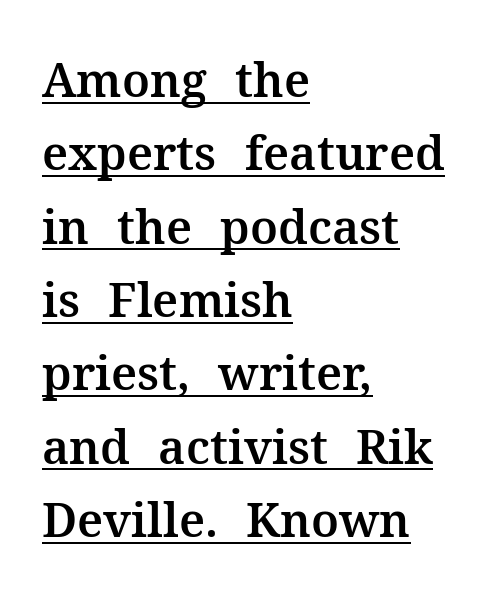
{"serif": "yes", "italic": "no", "width": "normal", "stroke_contrast": "medium", "x_height": "medium", "monospaced": "no", "underline": "yes", "align": "left", "line_spacing": "normal", "line_spacing_ratio": 1.56, "letter_spacing": "normal", "letter_spacing_em": 0.0, "glyph_px": 47}
